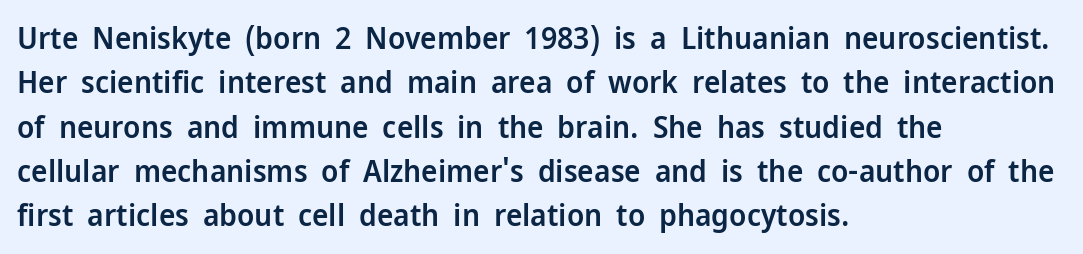
{"serif": "no", "italic": "no", "bold": "semi", "weight": "semibold", "width": "normal", "stroke_contrast": "low", "x_height": "medium", "monospaced": "no", "underline": "no", "align": "left", "line_spacing": "normal", "line_spacing_ratio": 1.43, "letter_spacing": "normal", "letter_spacing_em": 0.0, "glyph_px": 31}
